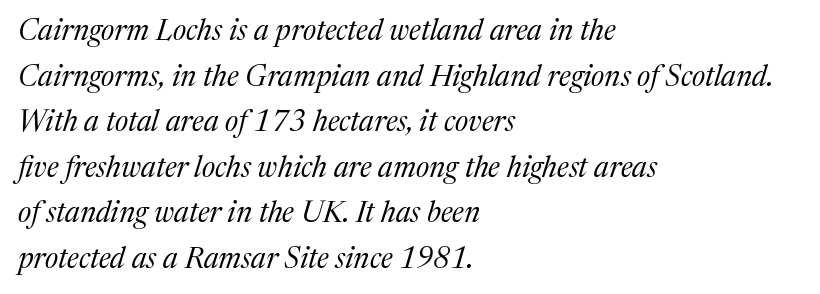
{"serif": "yes", "italic": "yes", "lean": "right", "slant_degrees": 17, "bold": "no", "weight": "regular", "width": "normal", "stroke_contrast": "medium", "x_height": "medium", "monospaced": "no", "underline": "no", "align": "left", "line_spacing": "normal", "line_spacing_ratio": 1.57, "letter_spacing": "normal", "letter_spacing_em": 0.0, "glyph_px": 29}
